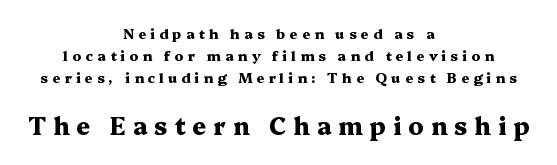
Block two is the big one; block one sits smaller above it. Does extra space separate the letters? Yes, quite a lot of it. As a designer I'd log this as weight 700, bold. The glyphs are unaccompanied by any horizontal stroke below them.
